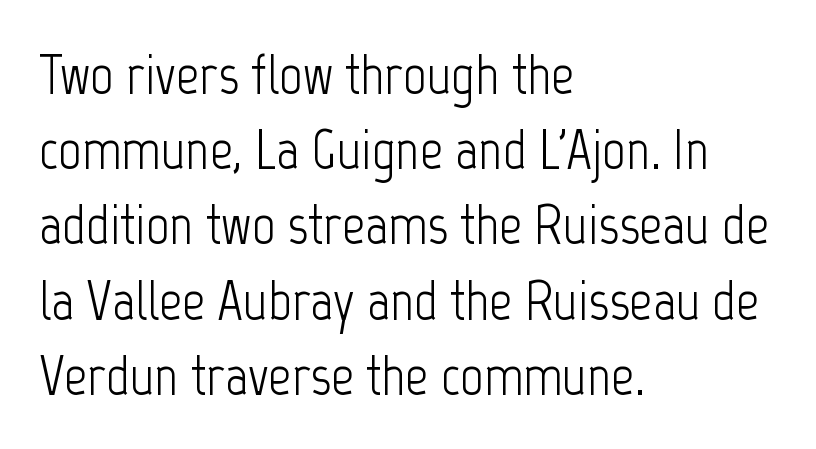
The gaps between neighbouring characters are ordinary and unremarkable. The glyphs in this specimen are sans serif. Think standard paragraph weight, or any step lighter than that. Bare-footed words on every line. Interline gaps are of average width in this sample.
